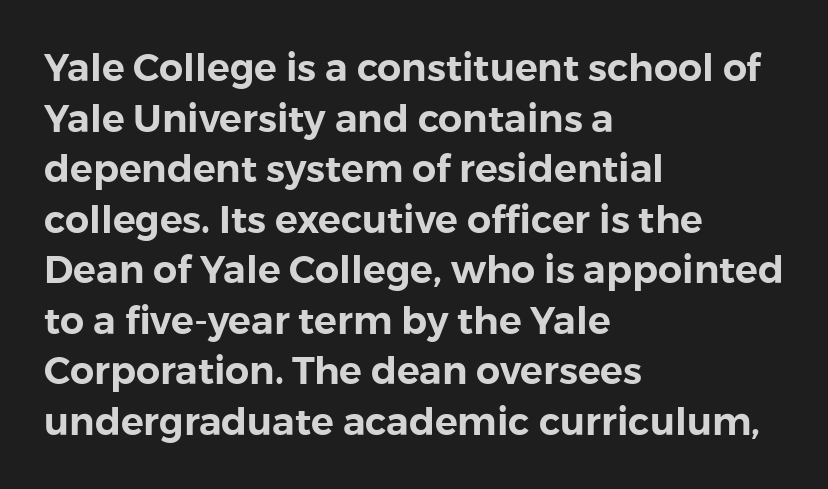
Q: Is the text italic (slanted)? A: No, it is upright.
Q: Is the typeface a serif or a sans-serif typeface? A: Sans-serif.
Q: Is the text underlined? A: No.
Q: How is the paragraph aligned? A: Left-aligned.
Q: Is the spacing between letters normal or unusually wide? A: Normal.
Q: Is the spacing between lines tight, normal or loose? A: Normal.
Q: Width (condensed, normal, or wide)? A: Normal.
Q: x-height? A: Medium.
Q: Monospaced? A: No.
